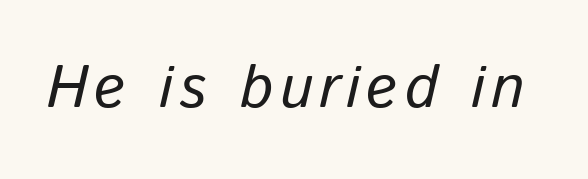
Q: Is the text italic (slanted)? A: Yes, it leans right by about 13 degrees.
Q: Is the text underlined? A: No.
Q: Width (condensed, normal, or wide)? A: Normal.
Q: Stroke contrast? A: Low.
Q: x-height? A: Medium.
Q: Monospaced? A: No.
